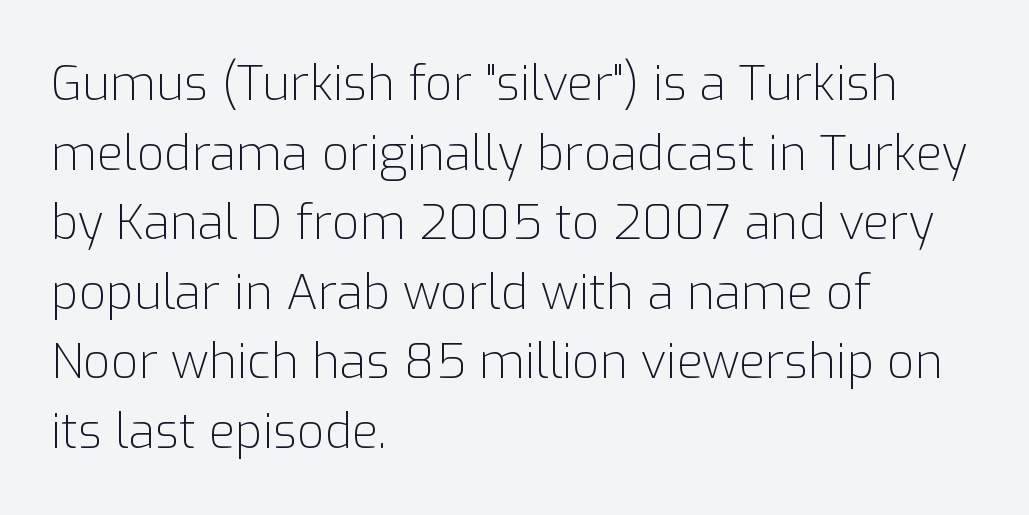
Q: Is the text bold? A: No.
Q: Is the text italic (slanted)? A: No, it is upright.
Q: Is the typeface a serif or a sans-serif typeface? A: Sans-serif.
Q: Is the text underlined? A: No.
Q: How is the paragraph aligned? A: Left-aligned.
Q: Is the spacing between letters normal or unusually wide? A: Normal.
Q: Is the spacing between lines tight, normal or loose? A: Normal.
Q: Width (condensed, normal, or wide)? A: Normal.
Q: Stroke contrast? A: Low.
Q: x-height? A: Medium.
Q: Monospaced? A: No.
